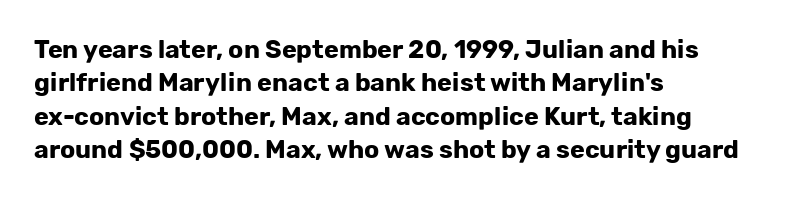
{"italic": "no", "bold": "yes", "underline": "no", "align": "left", "line_spacing": "normal", "line_spacing_ratio": 1.34, "letter_spacing": "normal", "letter_spacing_em": 0.0, "glyph_px": 25}
